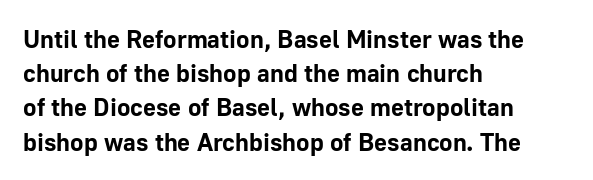
Q: Is the text bold? A: Yes.
Q: Is the text italic (slanted)? A: No, it is upright.
Q: Is the text underlined? A: No.
Q: How is the paragraph aligned? A: Left-aligned.
Q: Is the spacing between letters normal or unusually wide? A: Normal.
Q: Is the spacing between lines tight, normal or loose? A: Normal.
